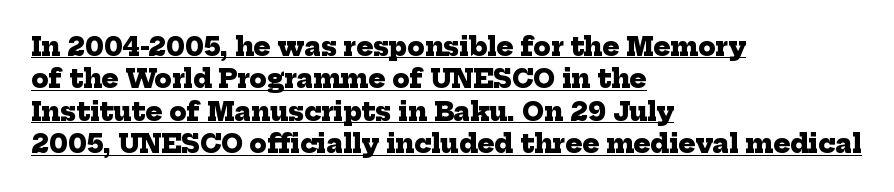
Q: Is the text bold? A: Yes.
Q: Is the text underlined? A: Yes.
Q: How is the paragraph aligned? A: Left-aligned.
Q: Is the spacing between letters normal or unusually wide? A: Normal.
Q: Is the spacing between lines tight, normal or loose? A: Normal.
